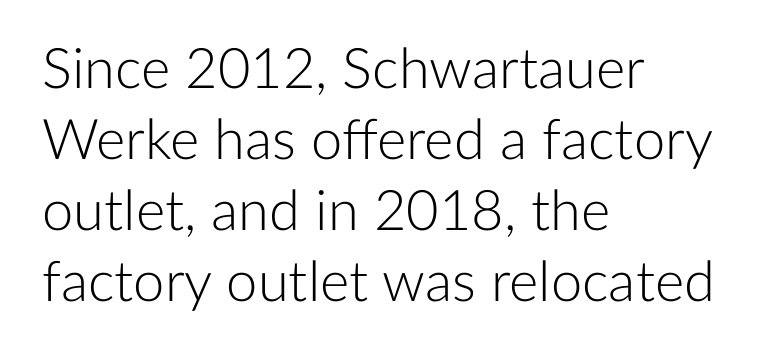
Q: Is the text bold? A: No.
Q: Is the text italic (slanted)? A: No, it is upright.
Q: Is the typeface a serif or a sans-serif typeface? A: Sans-serif.
Q: Is the text underlined? A: No.
Q: How is the paragraph aligned? A: Left-aligned.
Q: Is the spacing between letters normal or unusually wide? A: Normal.
Q: Is the spacing between lines tight, normal or loose? A: Normal.
Q: Width (condensed, normal, or wide)? A: Normal.
Q: Stroke contrast? A: Low.
Q: x-height? A: Medium.
Q: Monospaced? A: No.
